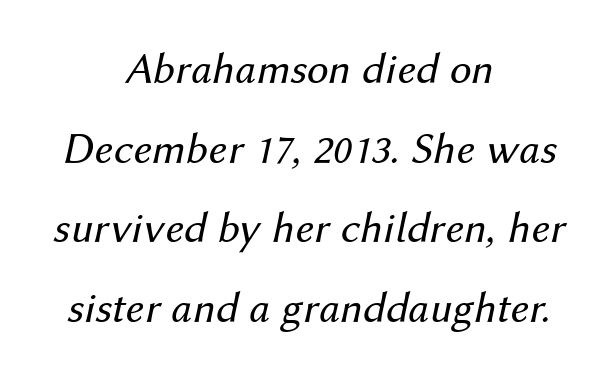
The image shows 44 px regular-weight type, italic (leaning right); set centered, line spacing 1.81x, normal letter spacing, not underlined; medium stroke contrast and a medium x-height.
